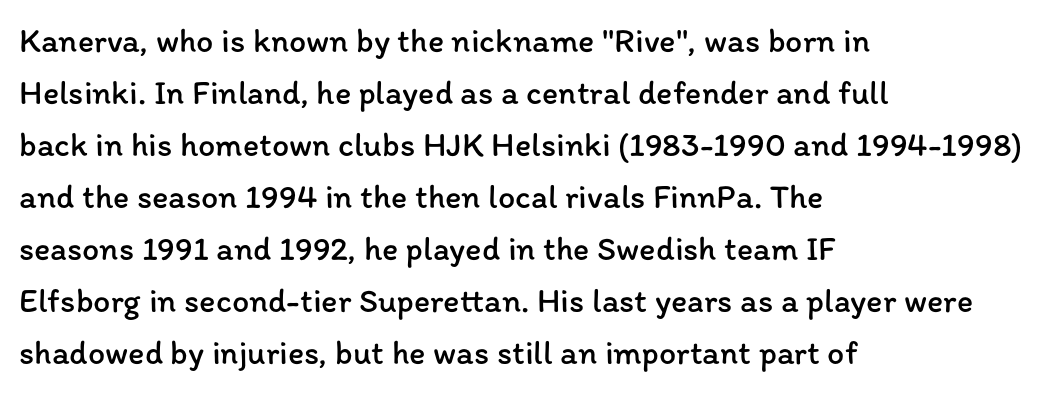
{"italic": "no", "bold": "no", "weight": "regular", "width": "normal", "stroke_contrast": "low", "x_height": "medium", "monospaced": "no", "underline": "no", "align": "left", "line_spacing": "normal", "line_spacing_ratio": 1.53, "letter_spacing": "normal", "letter_spacing_em": 0.0, "glyph_px": 34}
